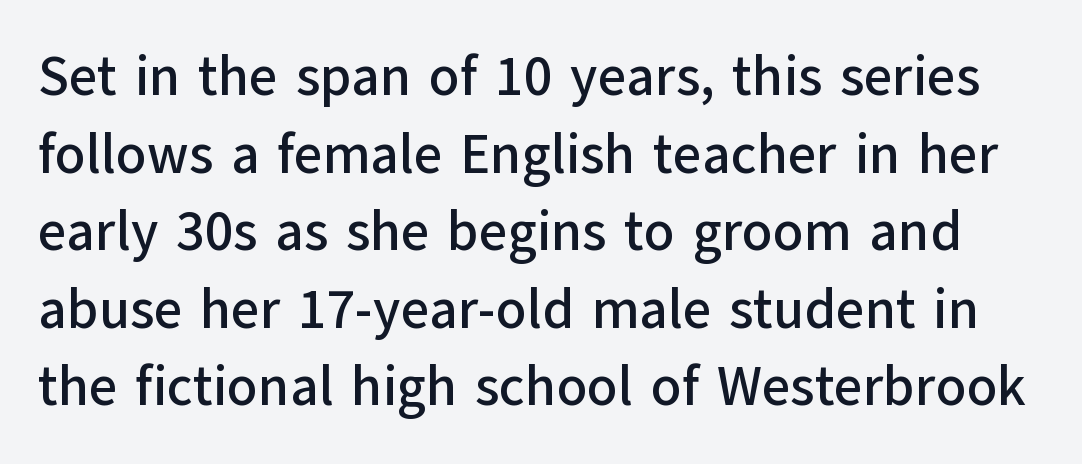
What stands out about the letter spacing? Nothing — it is the standard amount. The string is rendered with underlining switched off. The letters stand upright; this is a roman face. Interline gaps are of average width in this sample. Spacing verdict: proportional, widths tailored to each character. Note: no serifs on the glyphs.
